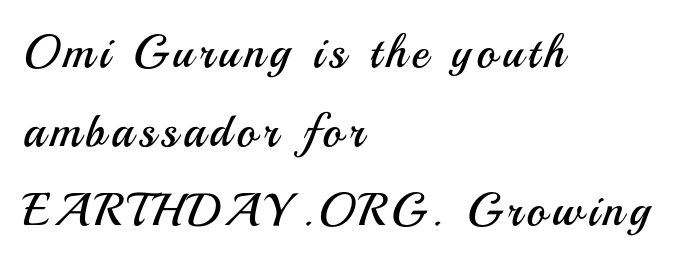
Q: Is the text bold? A: No.
Q: Is the text italic (slanted)? A: Yes.
Q: Is the typeface a serif or a sans-serif typeface? A: Sans-serif.
Q: Is the text underlined? A: No.
Q: How is the paragraph aligned? A: Left-aligned.
Q: Width (condensed, normal, or wide)? A: Normal.
Q: Stroke contrast? A: Medium.
Q: x-height? A: Small.
Q: Monospaced? A: No.
